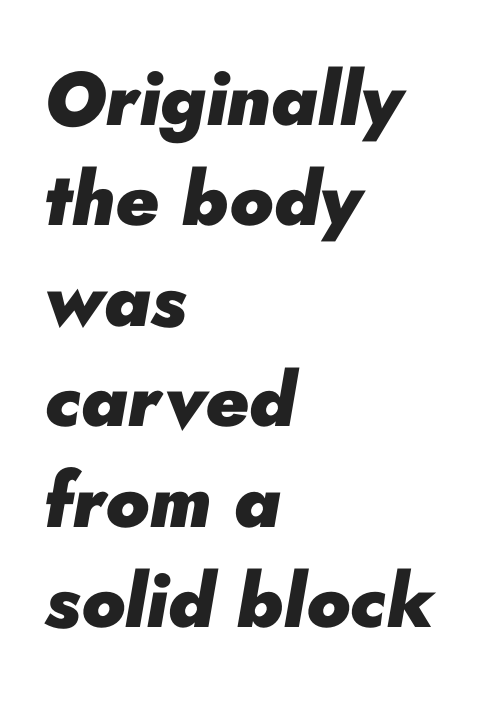
Q: Is the text bold? A: Yes.
Q: Is the text italic (slanted)? A: Yes, it leans right by about 10 degrees.
Q: Is the text underlined? A: No.
Q: How is the paragraph aligned? A: Left-aligned.
Q: Is the spacing between letters normal or unusually wide? A: Normal.
Q: Is the spacing between lines tight, normal or loose? A: Normal.
Q: Width (condensed, normal, or wide)? A: Normal.
Q: Stroke contrast? A: Low.
Q: x-height? A: Small.
Q: Monospaced? A: No.
